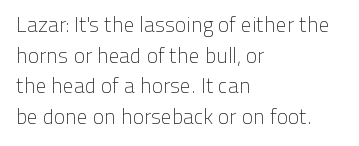
The strip under each line holds only bare page. The lines in this sample share a left origin and differ only in where they stop. The block of text has a typical density, with ordinary space between rows. A typesetter would call this zero additional tracking. Each stroke keeps to a modest, everyday thickness or less. Style check: upright.
